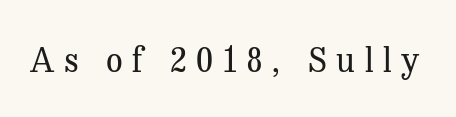
Q: Is the text bold? A: No.
Q: Is the text italic (slanted)? A: No, it is upright.
Q: Is the typeface a serif or a sans-serif typeface? A: Serif.
Q: Is the text underlined? A: No.
Q: Is the spacing between letters normal or unusually wide? A: Unusually wide.
Q: Width (condensed, normal, or wide)? A: Normal.
Q: Stroke contrast? A: Medium.
Q: x-height? A: Medium.
Q: Monospaced? A: No.
